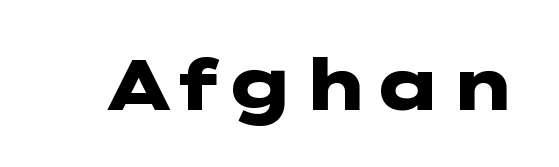
You could call the tracking neutral — neither tight nor loose. Descenders hang freely into open space. The letters are bold, with thick, heavy strokes. The typography opts for an upright posture over an oblique one. The font family rendered here belongs to the sans-serif group.
